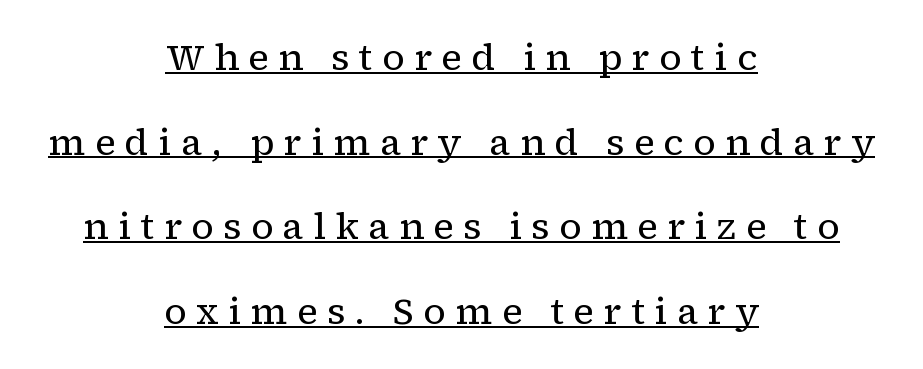
Classification — serif. Each stroke keeps to a modest, everyday thickness or less. Proportional: the letters do not fall into vertical columns. In CSS terms this would be text-align: center. How would I describe the line gaps? Wide and relaxed. Underlined type.
